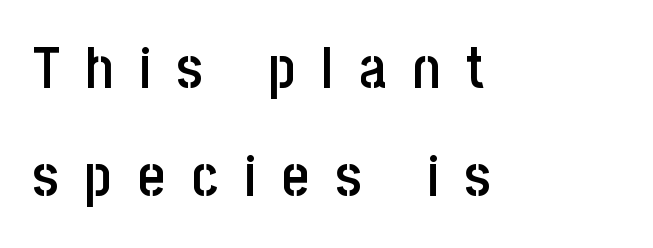
Q: Is the text bold? A: Semi-bold.
Q: Is the text italic (slanted)? A: No, it is upright.
Q: Is the typeface a serif or a sans-serif typeface? A: Sans-serif.
Q: Is the text underlined? A: No.
Q: How is the paragraph aligned? A: Left-aligned.
Q: Is the spacing between letters normal or unusually wide? A: Unusually wide.
Q: Width (condensed, normal, or wide)? A: Condensed.
Q: Stroke contrast? A: Low.
Q: x-height? A: Large.
Q: Monospaced? A: No.
